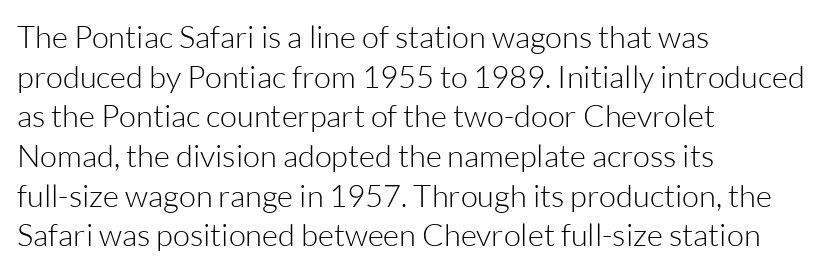
Q: Is the text bold? A: No.
Q: Is the text italic (slanted)? A: No, it is upright.
Q: Is the typeface a serif or a sans-serif typeface? A: Sans-serif.
Q: Is the text underlined? A: No.
Q: How is the paragraph aligned? A: Left-aligned.
Q: Is the spacing between letters normal or unusually wide? A: Normal.
Q: Is the spacing between lines tight, normal or loose? A: Normal.
Q: Width (condensed, normal, or wide)? A: Normal.
Q: Stroke contrast? A: Low.
Q: x-height? A: Medium.
Q: Monospaced? A: No.
